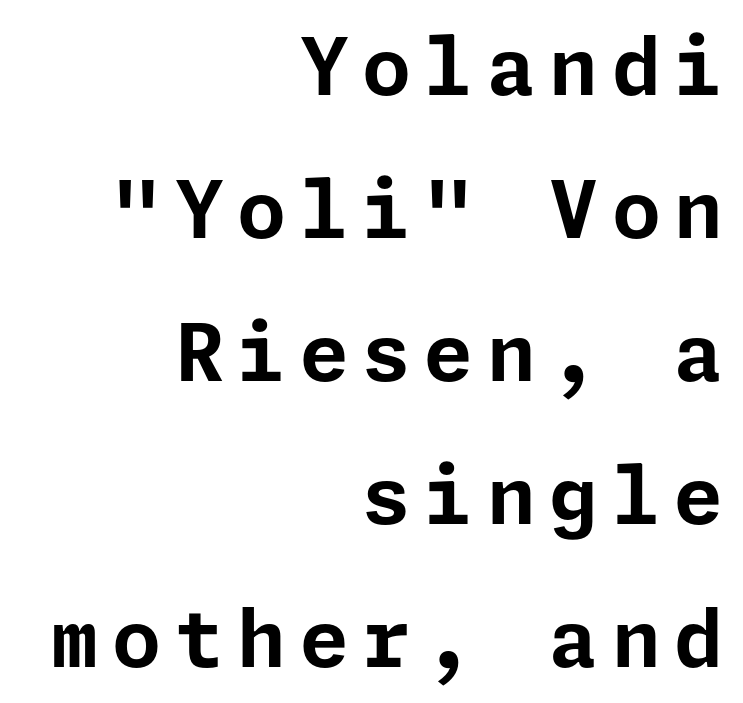
Q: Is the text bold? A: Yes.
Q: Is the text italic (slanted)? A: No, it is upright.
Q: Is the typeface a serif or a sans-serif typeface? A: Sans-serif.
Q: Is the text underlined? A: No.
Q: How is the paragraph aligned? A: Right-aligned.
Q: Width (condensed, normal, or wide)? A: Normal.
Q: Stroke contrast? A: Low.
Q: x-height? A: Medium.
